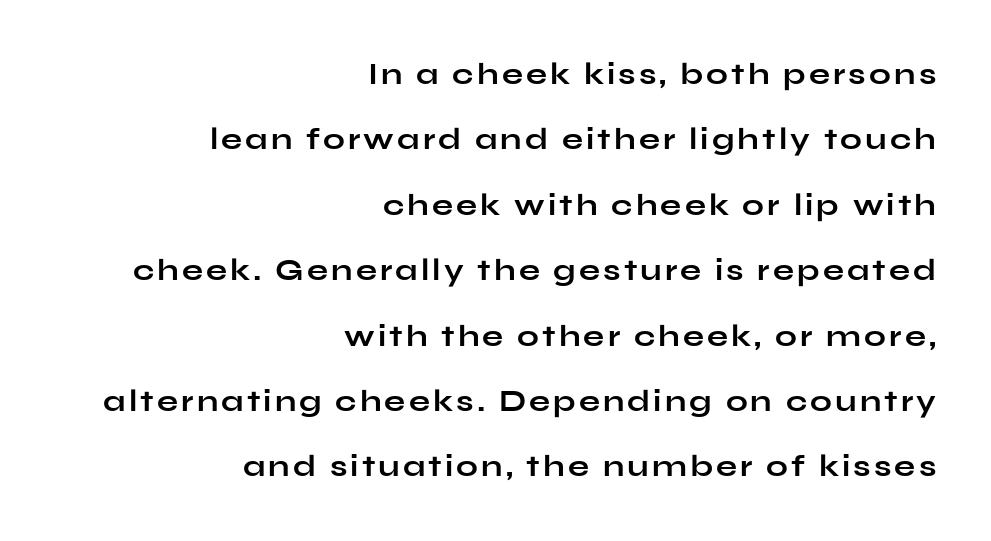
The designer dialed line spacing up above the default. I'd call this a sans setting — the letters go barefoot. The rendering uses natural spacing where letterforms have individual widths. Every stem runs plumb, perpendicular to the baseline. Emphasis by weight is at full strength: bold.
